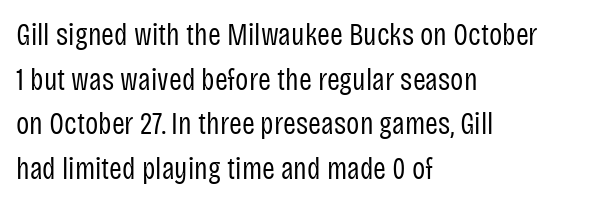
The image shows 31 px regular-weight, condensed sans-serif type, upright; set left-aligned, normal line spacing (1.44x), normal letter spacing, not underlined; low stroke contrast and a large x-height.
